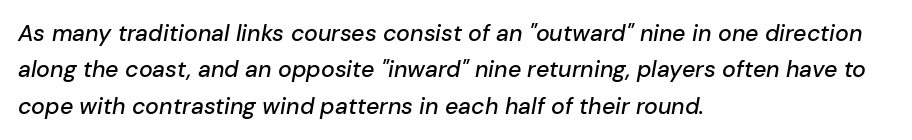
This is oblique type, the kind used for emphasis or titles. Notice how descenders clear the ascenders below comfortably — that's standard leading. Look at the tracking — it's just the regular setting, nothing added. All the whitespace from short lines collects on the right. The area under the type is left untouched.
